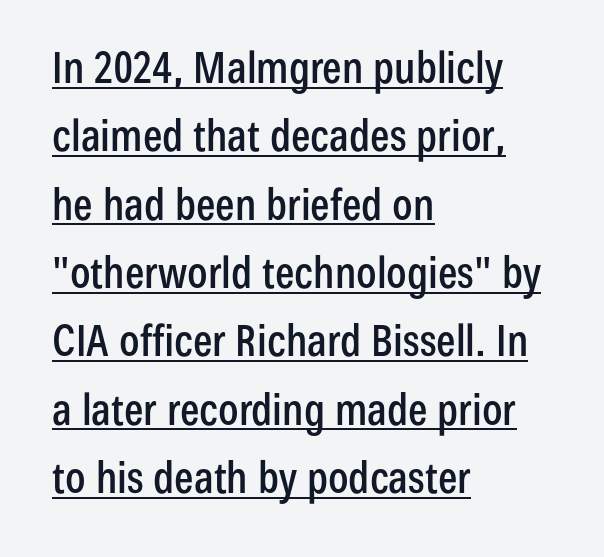
The image shows 43 px condensed sans-serif type, upright; set left-aligned, normal line spacing (1.59x), normal letter spacing, underlined; low stroke contrast and a medium x-height.
